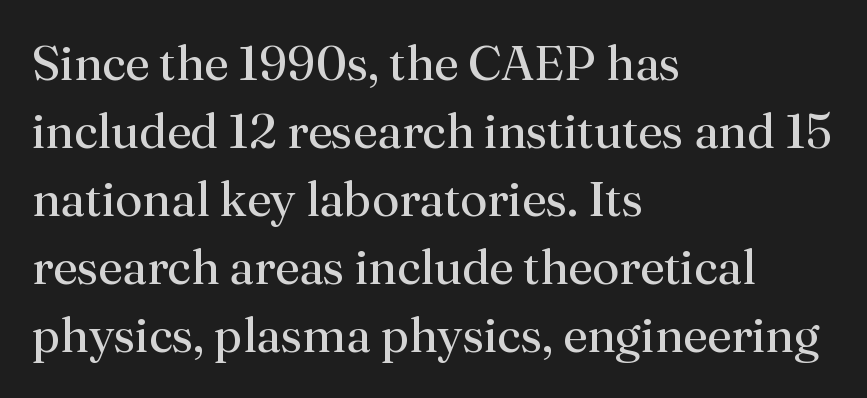
The image shows 49 px regular-weight serif type, upright; set left-aligned, normal line spacing (1.39x), normal letter spacing, not underlined; medium stroke contrast and a small x-height.
